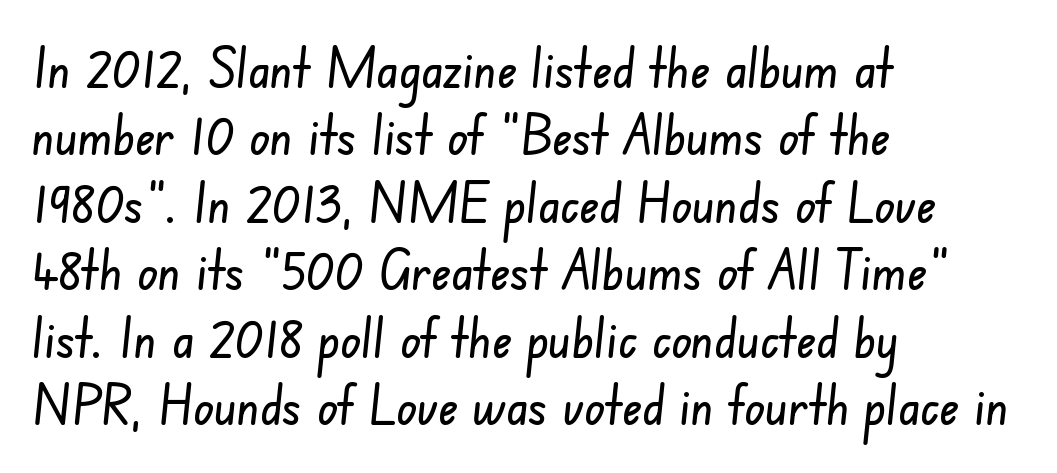
Caption: multi-line text, flush left, ragged right. Do the characters align in a grid? No, the font is proportional. What kind of face is this? One without serifs — a sans. Lines of text with bare space underneath.
